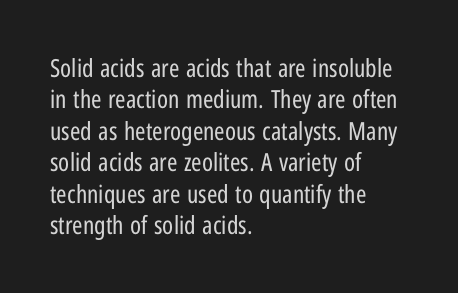
No letter is thick-stroked: the sample isn't bold. This is roman type, the default non-slanted kind. One glance says typical: line gaps are just what's usual. Plain, unruled lines of type. This sample is left-justified, so line endings fall wherever the words run out.
